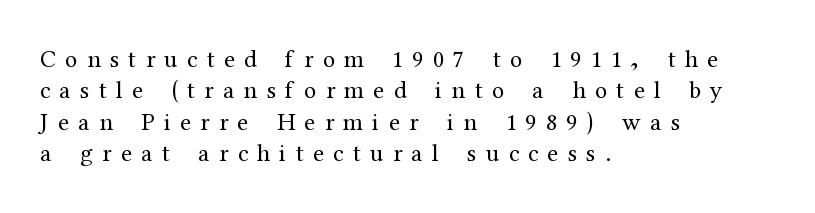
{"italic": "no", "bold": "no", "underline": "no", "align": "left", "line_spacing": "normal", "line_spacing_ratio": 1.26, "letter_spacing": "wide", "letter_spacing_em": 0.37, "glyph_px": 25}
